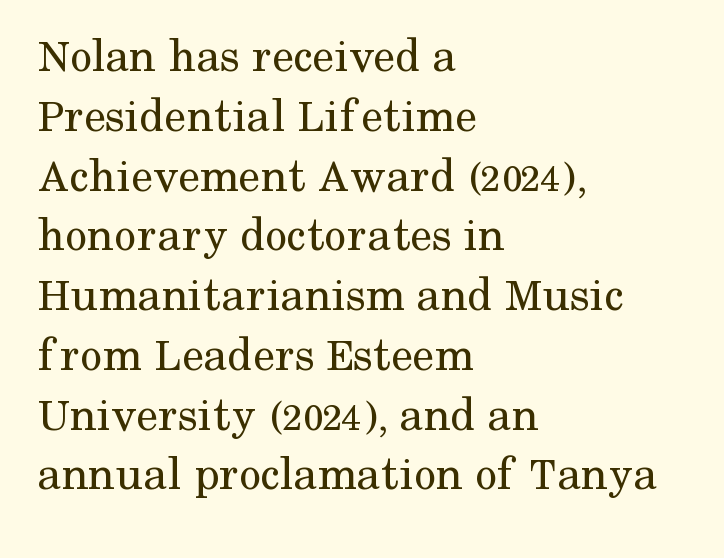
The image shows 49 px regular-weight serif type, upright; set left-aligned, line spacing 1.22x, normal letter spacing, not underlined; medium stroke contrast and a medium x-height.
